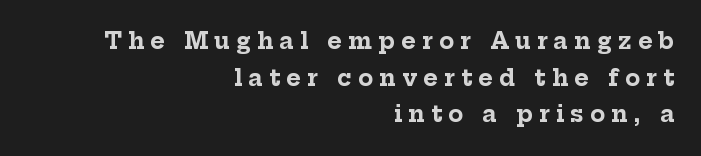
Q: Is the text bold? A: Yes.
Q: Is the text italic (slanted)? A: No, it is upright.
Q: Is the text underlined? A: No.
Q: How is the paragraph aligned? A: Right-aligned.
Q: Is the spacing between letters normal or unusually wide? A: Unusually wide.
Q: Is the spacing between lines tight, normal or loose? A: Normal.
